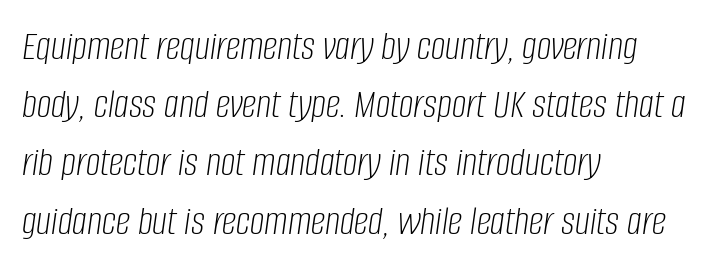
The image shows 41 px light, condensed type, italic (leaning right); set left-aligned, normal line spacing (1.42x), normal letter spacing, not underlined; low stroke contrast and a large x-height.
